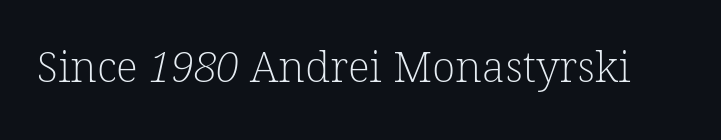
The image shows 43 px light serif type; set normal letter spacing, not underlined; low stroke contrast and a medium x-height.
